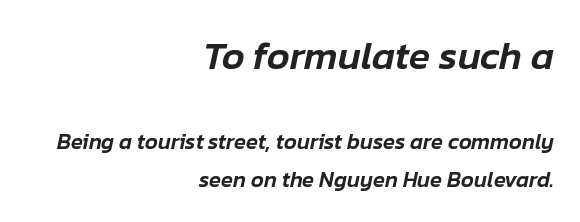
The image shows 39 px text type, italic (leaning right); set right-aligned, line spacing 1.71x, normal letter spacing, not underlined; the first (top) block is 1.77x larger; low stroke contrast and a medium x-height.
